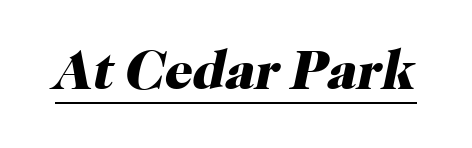
{"serif": "yes", "italic": "yes", "lean": "right", "slant_degrees": 12, "bold": "yes", "weight": "heavy", "width": "normal", "stroke_contrast": "high", "x_height": "medium", "monospaced": "no", "underline": "yes", "letter_spacing": "normal", "letter_spacing_em": 0.0, "glyph_px": 55}
